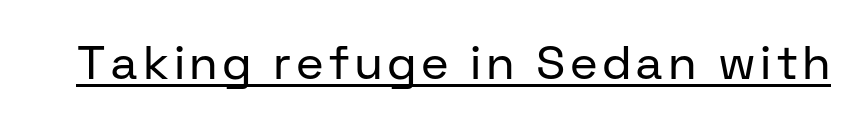
No feet cap the strokes, marking this as sans-serif type. The lettering stays uniformly vertical, giving the passage a roman look. A rule runs beneath these lines of type. Summary of weight: not heavy and not bold. Each letter keeps its own natural width here, so spacing adapts to shape.
